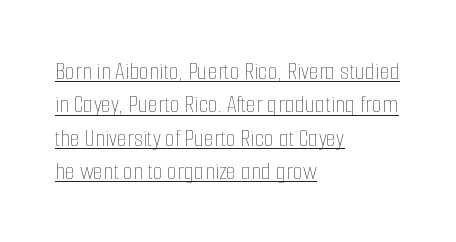
Q: Is the text bold? A: No.
Q: Is the text italic (slanted)? A: No, it is upright.
Q: Is the text underlined? A: Yes.
Q: How is the paragraph aligned? A: Left-aligned.
Q: Is the spacing between letters normal or unusually wide? A: Normal.
Q: Is the spacing between lines tight, normal or loose? A: Normal.
